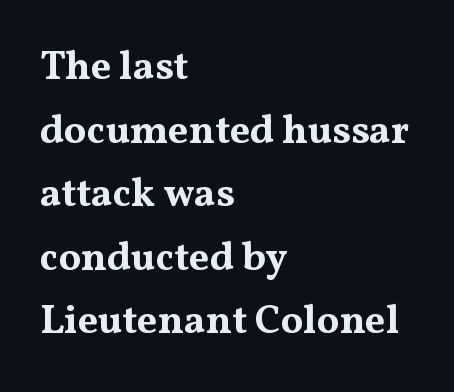
Q: Is the text bold? A: Yes.
Q: Is the text italic (slanted)? A: No, it is upright.
Q: Is the typeface a serif or a sans-serif typeface? A: Serif.
Q: Is the text underlined? A: No.
Q: How is the paragraph aligned? A: Left-aligned.
Q: Is the spacing between letters normal or unusually wide? A: Normal.
Q: Is the spacing between lines tight, normal or loose? A: Normal.
Q: Width (condensed, normal, or wide)? A: Wide.
Q: Stroke contrast? A: Medium.
Q: x-height? A: Medium.
Q: Monospaced? A: No.
